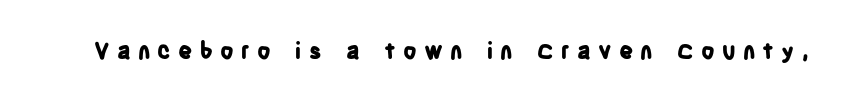
In terms of letterspacing, this is a distinctly airy, spread setting. Compared with an ordinary text face, these strokes are far heavier — a full bold. Decoration check: the copy has no underline. The letters stand straight up with perfectly vertical stems.
